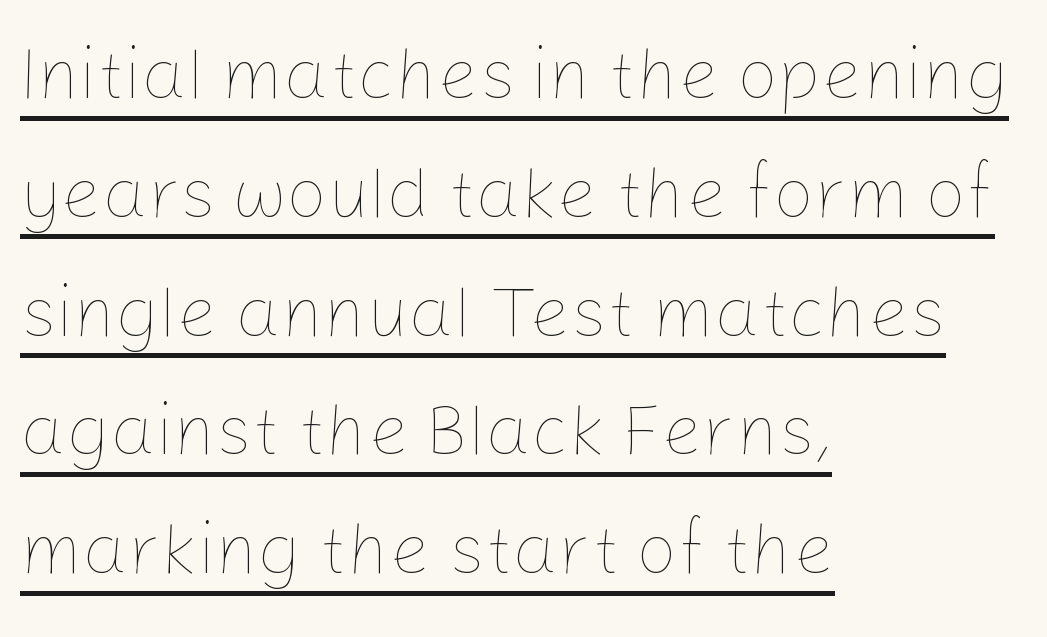
Honestly, the letter spacing is just normal — you wouldn't notice it. The sample's only ornament is a line tracing under the words. Upright lettering throughout. Leading matches the norm, producing a regular column.
